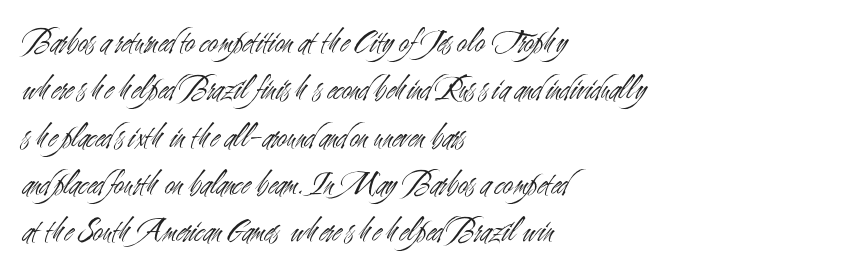
The image shows 34 px light, condensed sans-serif type; set left-aligned, normal line spacing (1.39x), normal letter spacing, not underlined; medium stroke contrast and a small x-height.
